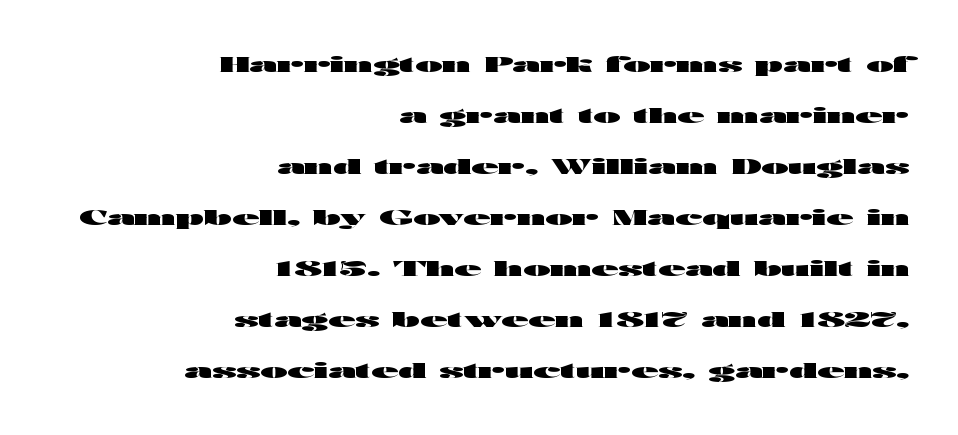
The glyphs have the mass of a bold cut. Reading down the column, the eye jumps a long way to each next line. The line texture is even and compact thanks to regular tracking. Bare-footed words on every line.
